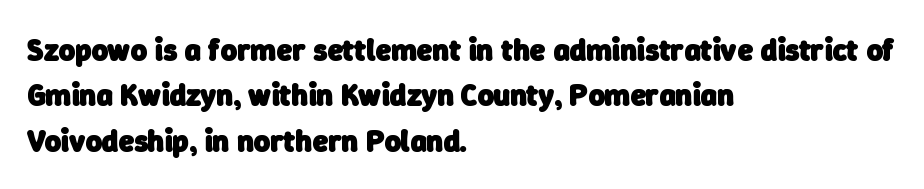
The image shows 31 px heavy sans-serif type; set left-aligned, normal line spacing (1.46x), normal letter spacing, not underlined; low stroke contrast and a medium x-height.
